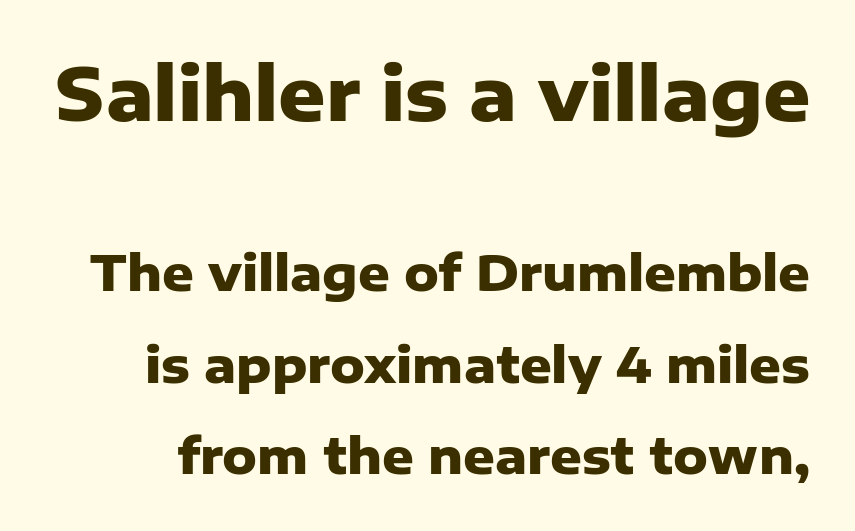
Q: Is the text bold? A: Yes.
Q: Is the text italic (slanted)? A: No, it is upright.
Q: Is the typeface a serif or a sans-serif typeface? A: Sans-serif.
Q: Is the text underlined? A: No.
Q: Is the spacing between letters normal or unusually wide? A: Normal.
Q: Which block of text is set in a larger size, the first (top) or the second (bottom)? A: The first (top) one.
Q: Width (condensed, normal, or wide)? A: Normal.
Q: Stroke contrast? A: Low.
Q: x-height? A: Medium.
Q: Monospaced? A: No.
